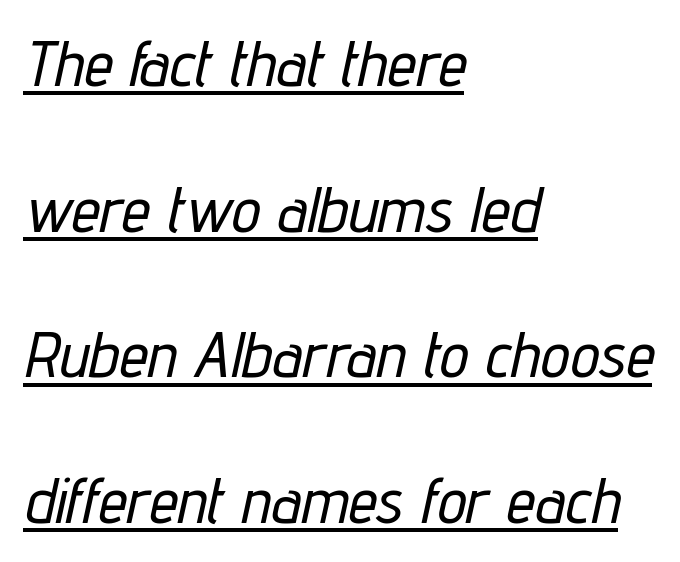
The image shows 65 px condensed type, italic (leaning right); set left-aligned, loose line spacing (2.24x), normal letter spacing, underlined; low stroke contrast and a medium x-height.
